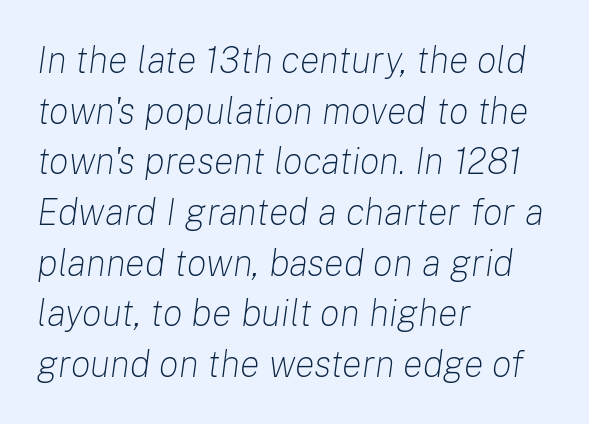
Unmarked baselines from the first word to the last. This rendering uses left alignment, leaving the right contour irregular. Tall strokes in this sample are angled rather than plumb. A quiet, ordinary-to-light weight characterises the typeface. You could not count columns in this text — the font is proportionally spaced. Rows of type keep a routine distance in the vertical direction.
